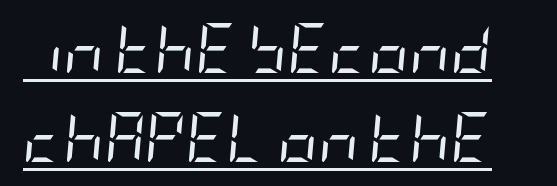
The image shows 50 px regular-weight, condensed type, italic (leaning right); set line spacing 1.79x, normal letter spacing, underlined; low stroke contrast and a large x-height.
